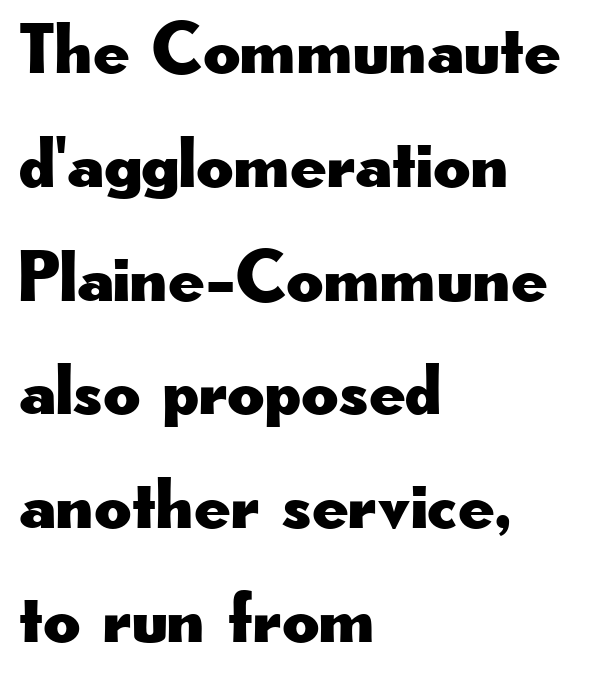
Q: Is the text italic (slanted)? A: No, it is upright.
Q: Is the typeface a serif or a sans-serif typeface? A: Sans-serif.
Q: Is the text underlined? A: No.
Q: How is the paragraph aligned? A: Left-aligned.
Q: Is the spacing between letters normal or unusually wide? A: Normal.
Q: Is the spacing between lines tight, normal or loose? A: Normal.
Q: Width (condensed, normal, or wide)? A: Wide.
Q: Stroke contrast? A: Low.
Q: x-height? A: Small.
Q: Monospaced? A: No.
